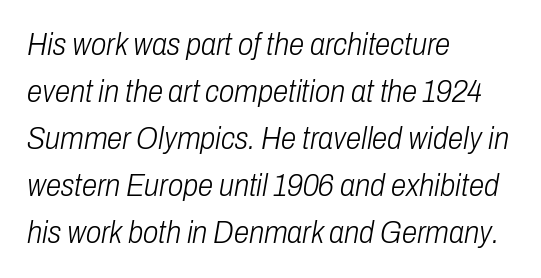
One glance says typical: line gaps are just what's usual. The whole block is typeset with a tilt. These lines stack with their left ends in a neat column. Does extra space separate the letters? No, they use regular spacing. The baseline area is clear.
